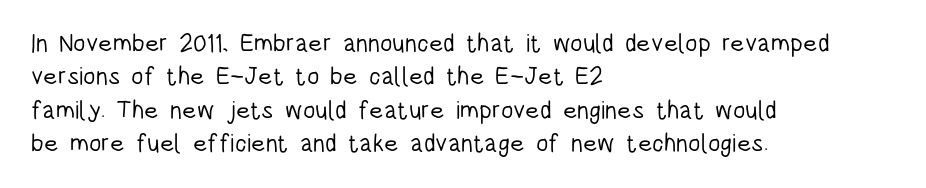
Notice how the stems are strictly vertical — no italics here. Clear beneath every line of the passage. Compared with typical paragraphs, the rows here are spaced about the same. The letters look calm and open, with moderate or lighter stems. Spacing between characters is what you'd get straight out of the box.
